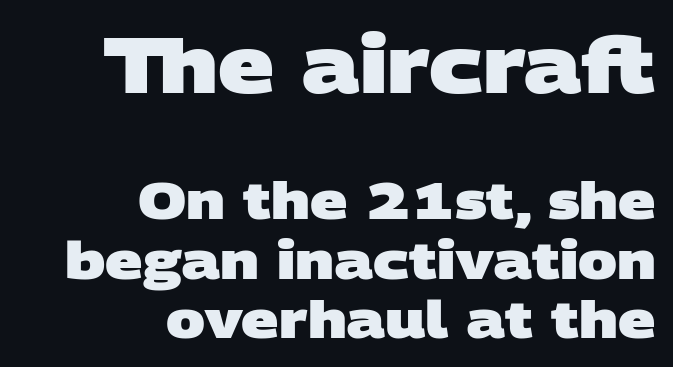
Q: Is the text bold? A: Yes.
Q: Is the typeface a serif or a sans-serif typeface? A: Sans-serif.
Q: Is the text underlined? A: No.
Q: How is the paragraph aligned? A: Right-aligned.
Q: Is the spacing between letters normal or unusually wide? A: Normal.
Q: Is the spacing between lines tight, normal or loose? A: Tight.
Q: Which block of text is set in a larger size, the first (top) or the second (bottom)? A: The first (top) one.
Q: Width (condensed, normal, or wide)? A: Wide.
Q: Stroke contrast? A: Low.
Q: x-height? A: Large.
Q: Monospaced? A: No.
